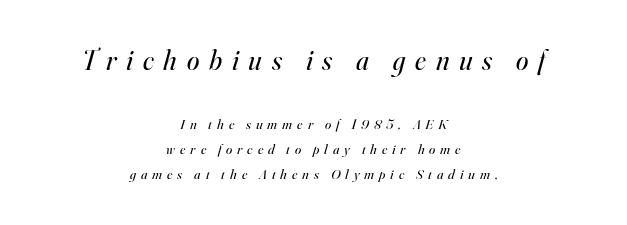
{"serif": "yes", "italic": "yes", "lean": "right", "slant_degrees": 16, "bold": "no", "weight": "regular", "width": "normal", "stroke_contrast": "high", "x_height": "small", "monospaced": "no", "underline": "no", "align": "center", "line_spacing_ratio": 1.79, "letter_spacing": "wide", "letter_spacing_em": 0.35, "larger_block": "first", "size_ratio": 2.0, "glyph_px": 28}
